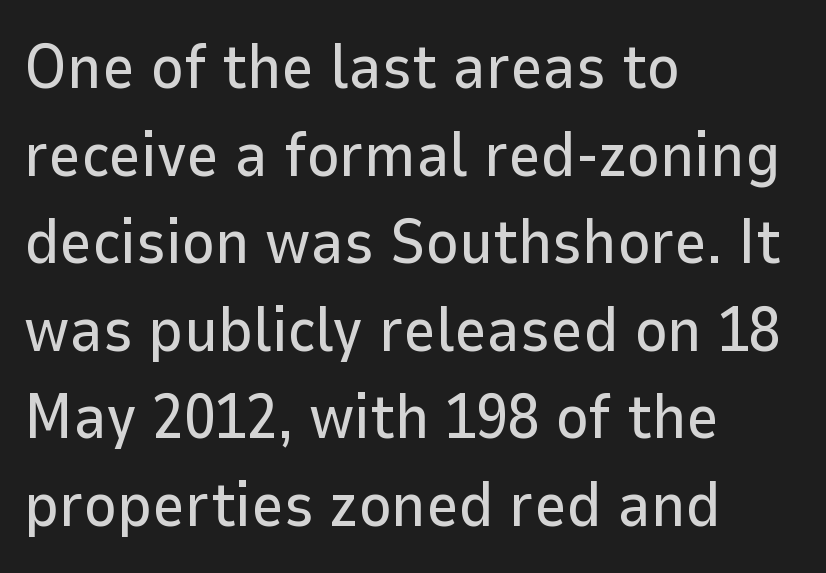
{"serif": "no", "italic": "no", "width": "normal", "stroke_contrast": "low", "x_height": "medium", "monospaced": "no", "underline": "no", "align": "left", "line_spacing": "normal", "line_spacing_ratio": 1.39, "letter_spacing": "normal", "letter_spacing_em": 0.0, "glyph_px": 63}
